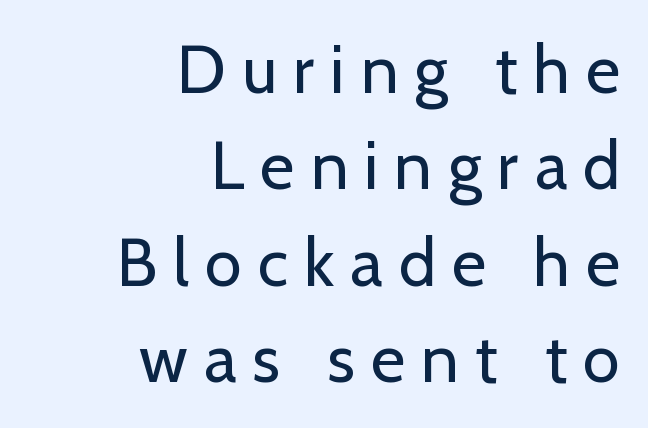
{"serif": "no", "italic": "no", "bold": "no", "weight": "regular", "width": "normal", "stroke_contrast": "low", "x_height": "medium", "monospaced": "no", "underline": "no", "align": "right", "line_spacing": "normal", "line_spacing_ratio": 1.44, "letter_spacing": "wide", "letter_spacing_em": 0.24, "glyph_px": 67}
